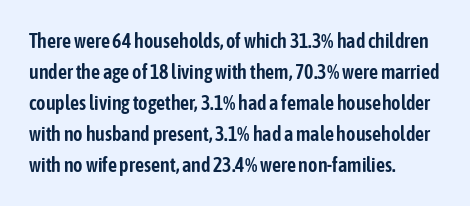
Q: Is the text italic (slanted)? A: No, it is upright.
Q: Is the text underlined? A: No.
Q: How is the paragraph aligned? A: Left-aligned.
Q: Is the spacing between letters normal or unusually wide? A: Normal.
Q: Is the spacing between lines tight, normal or loose? A: Normal.
